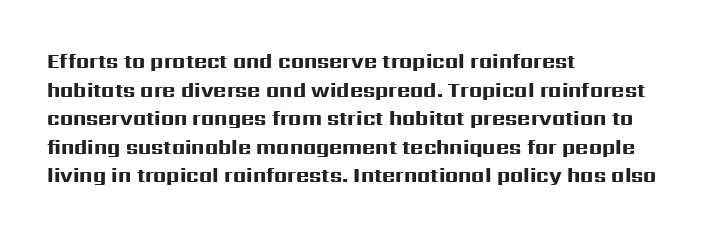
Q: Is the text bold? A: Yes.
Q: Is the text italic (slanted)? A: No, it is upright.
Q: Is the text underlined? A: No.
Q: How is the paragraph aligned? A: Left-aligned.
Q: Is the spacing between letters normal or unusually wide? A: Normal.
Q: Is the spacing between lines tight, normal or loose? A: Normal.
